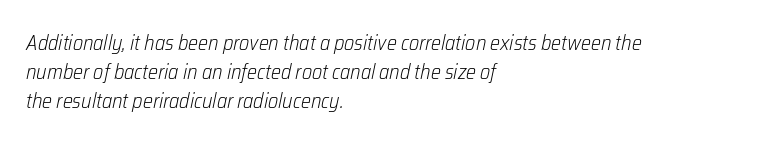
The glyphs are unaccompanied by any horizontal stroke below them. This sample uses plain, unmodified letter spacing. Italic? Definitely — the glyphs are oblique. Bold? No — there's no thickening of the strokes. If you drew a ruler down the left edge, every line would touch it.
